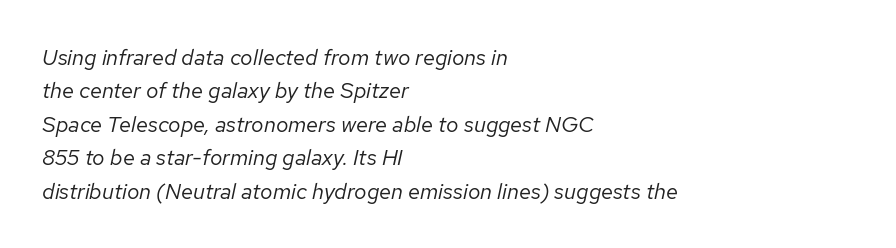
{"italic": "yes", "lean": "right", "slant_degrees": 12, "bold": "no", "underline": "no", "align": "left", "line_spacing": "normal", "line_spacing_ratio": 1.52, "letter_spacing": "normal", "letter_spacing_em": 0.0, "glyph_px": 22}
